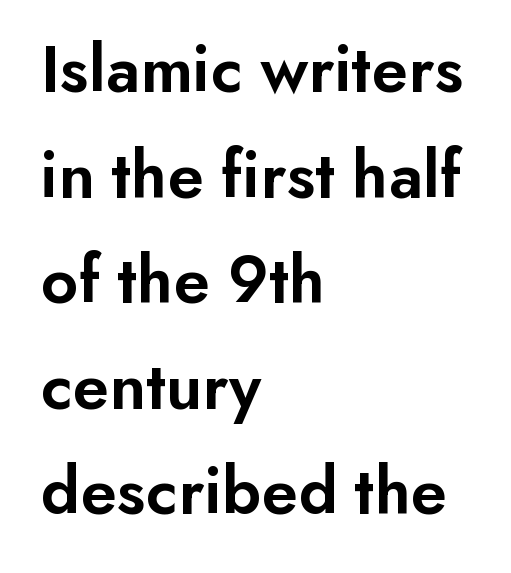
{"serif": "no", "italic": "no", "bold": "semi", "weight": "semibold", "width": "normal", "stroke_contrast": "low", "x_height": "small", "monospaced": "no", "underline": "no", "align": "left", "line_spacing": "normal", "line_spacing_ratio": 1.53, "letter_spacing": "normal", "letter_spacing_em": 0.0, "glyph_px": 69}
